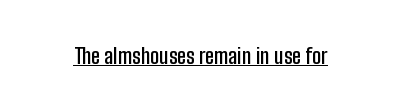
{"italic": "no", "bold": "semi", "underline": "yes", "letter_spacing": "normal", "letter_spacing_em": 0.0, "glyph_px": 21}
